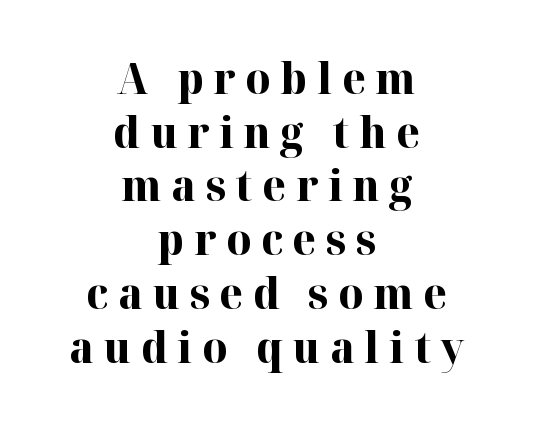
{"serif": "yes", "italic": "no", "bold": "yes", "weight": "bold", "width": "normal", "stroke_contrast": "high", "x_height": "medium", "monospaced": "no", "underline": "no", "align": "center", "line_spacing": "normal", "line_spacing_ratio": 1.25, "letter_spacing": "wide", "letter_spacing_em": 0.23, "glyph_px": 43}
